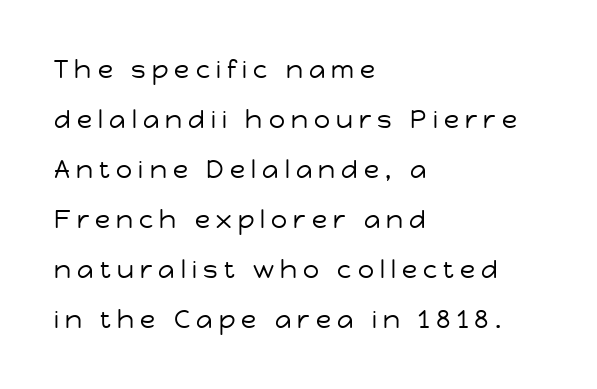
Q: Is the text bold? A: No.
Q: Is the text italic (slanted)? A: No, it is upright.
Q: Is the text underlined? A: No.
Q: How is the paragraph aligned? A: Left-aligned.
Q: Is the spacing between letters normal or unusually wide? A: Unusually wide.
Q: Is the spacing between lines tight, normal or loose? A: Loose.
